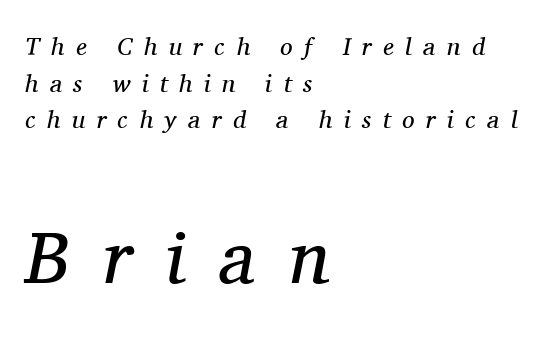
Q: Is the text bold? A: No.
Q: Is the text italic (slanted)? A: Yes, it leans right by about 11 degrees.
Q: Is the typeface a serif or a sans-serif typeface? A: Serif.
Q: Is the text underlined? A: No.
Q: How is the paragraph aligned? A: Left-aligned.
Q: Is the spacing between letters normal or unusually wide? A: Unusually wide.
Q: Is the spacing between lines tight, normal or loose? A: Normal.
Q: Which block of text is set in a larger size, the first (top) or the second (bottom)? A: The second (bottom) one.
Q: Width (condensed, normal, or wide)? A: Normal.
Q: Stroke contrast? A: Medium.
Q: x-height? A: Medium.
Q: Monospaced? A: No.
